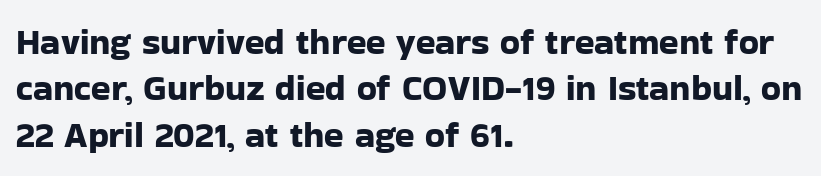
Q: Is the text italic (slanted)? A: No, it is upright.
Q: Is the typeface a serif or a sans-serif typeface? A: Sans-serif.
Q: Is the text underlined? A: No.
Q: How is the paragraph aligned? A: Left-aligned.
Q: Is the spacing between letters normal or unusually wide? A: Normal.
Q: Is the spacing between lines tight, normal or loose? A: Normal.
Q: Width (condensed, normal, or wide)? A: Normal.
Q: Stroke contrast? A: Low.
Q: x-height? A: Medium.
Q: Monospaced? A: No.
